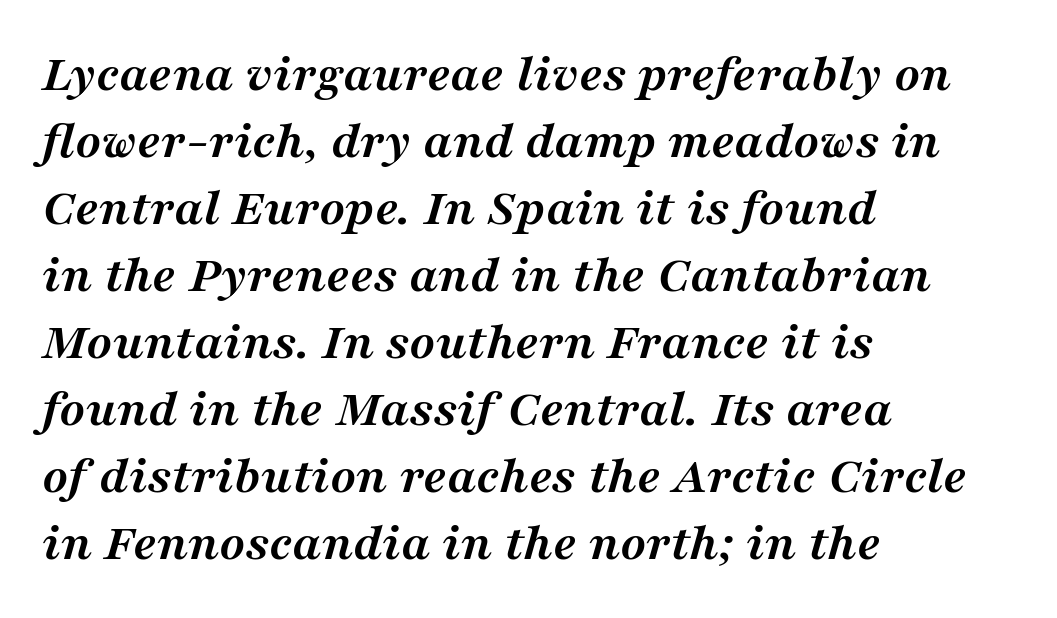
{"serif": "yes", "italic": "yes", "lean": "right", "slant_degrees": 16, "bold": "yes", "weight": "semibold", "width": "normal", "stroke_contrast": "medium", "x_height": "medium", "monospaced": "no", "underline": "no", "align": "left", "line_spacing_ratio": 1.24, "letter_spacing": "normal", "letter_spacing_em": 0.0, "glyph_px": 54}
